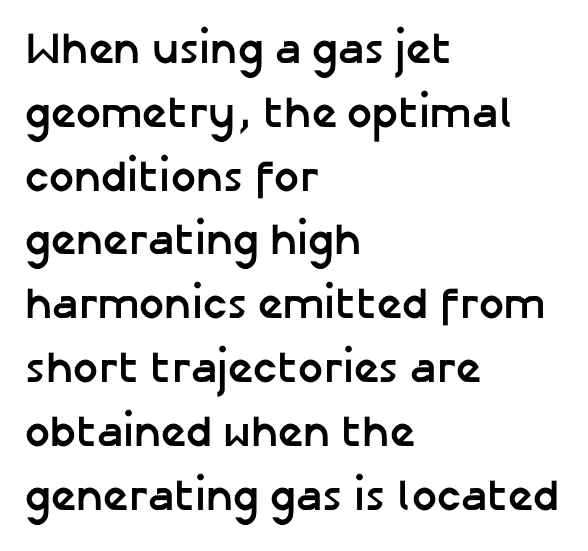
Descenders are the only things crossing below the line. This sample is left-justified, so line endings fall wherever the words run out. This sample uses an upright cut, with every glyph sitting square on the baseline. Compared with an ordinary text face, these strokes are far heavier — a full bold. How would I describe the line gaps? Plain and ordinary.
